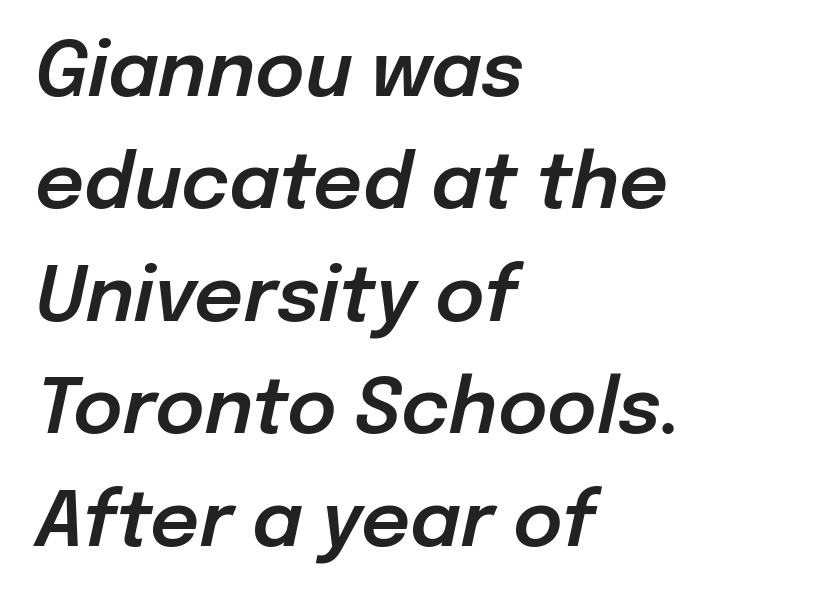
{"italic": "yes", "lean": "right", "slant_degrees": 12, "width": "normal", "stroke_contrast": "low", "x_height": "medium", "monospaced": "no", "underline": "no", "align": "left", "line_spacing": "normal", "line_spacing_ratio": 1.48, "letter_spacing": "normal", "letter_spacing_em": 0.0, "glyph_px": 76}
